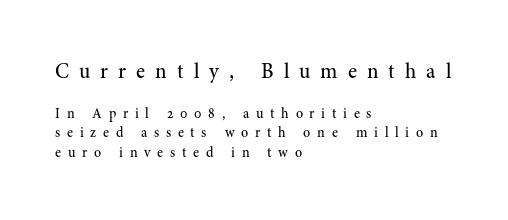
{"italic": "no", "bold": "no", "underline": "no", "align": "left", "line_spacing": "normal", "line_spacing_ratio": 1.42, "letter_spacing": "wide", "letter_spacing_em": 0.48, "larger_block": "first", "size_ratio": 1.5, "glyph_px": 21}
